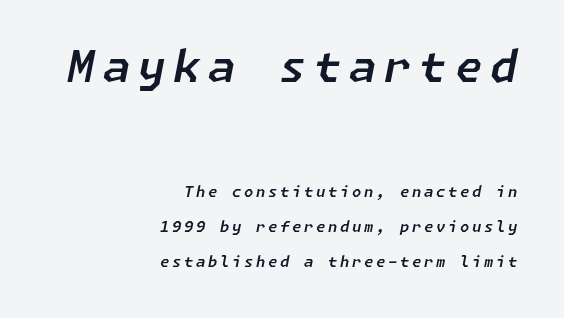
Here the first block reads like a headline and the second like body copy. You could fit nearly another row in the gap between these rows. The lettering tilts uniformly, giving the passage an italic look. The string is rendered with underlining switched off. Short and long lines alike share a common ending point at right.
